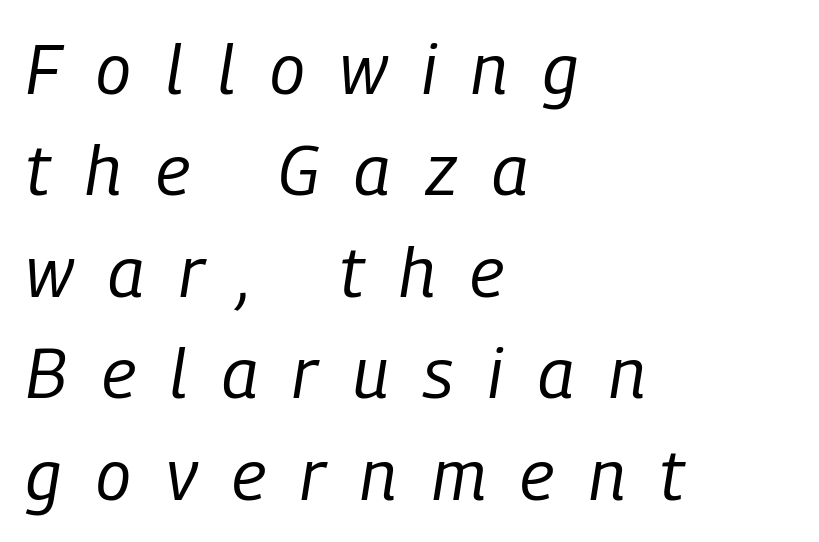
Descenders are the only things crossing below the line. Visually the block forms a straight wall on the left and a jagged coastline on the right. The glyphs look as if they've been sheared to an angle. The letters are spread apart with noticeably loose tracking. Is the stroke heavy? The answer is a plain regular-or-lighter. Reading down the column, the eye jumps a familiar distance to each next line.
